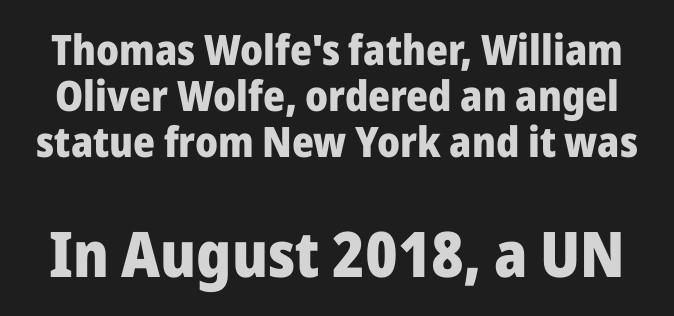
The image shows 63 px heavy sans-serif type, upright; set tight line spacing (1.1x), normal letter spacing, not underlined; the second (bottom) block is 1.5x larger; low stroke contrast and a medium x-height.
